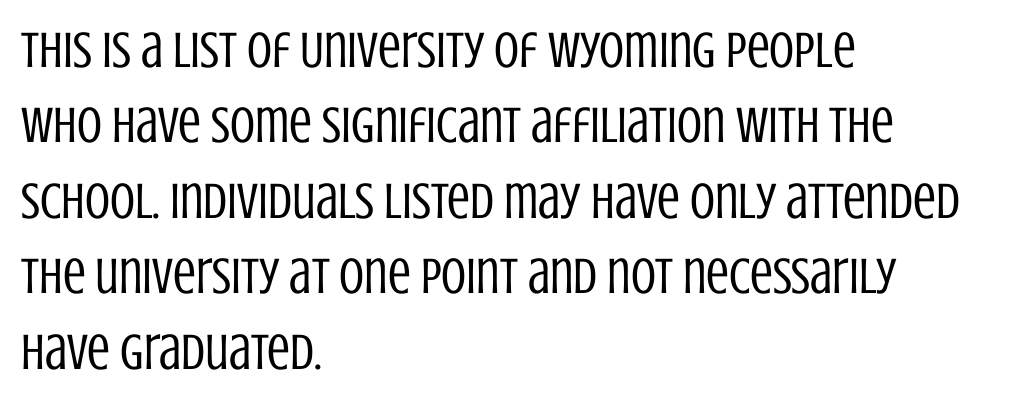
The image shows 51 px regular-weight, condensed sans-serif type, upright; set left-aligned, normal line spacing (1.48x), normal letter spacing, not underlined; low stroke contrast and a large x-height.
